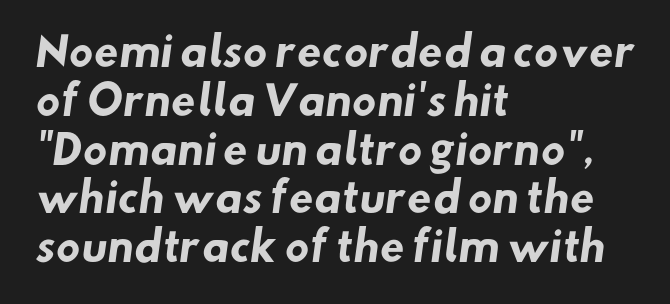
The lines in this sample share a left origin and differ only in where they stop. Note the varied advance widths — an 'i' is clearly narrower than an 'm'. Summary of weight: heavy, a full bold. Words float on clear page, feet unadorned.
